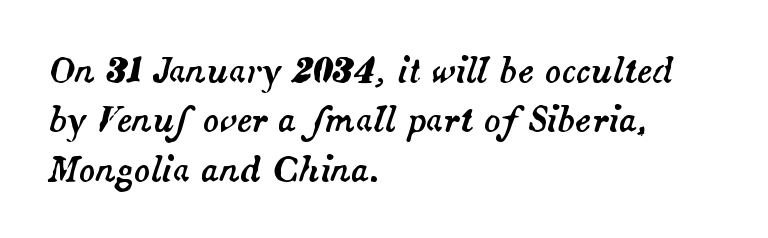
The image shows 34 px text type, italic (leaning right); set left-aligned, normal line spacing (1.45x), normal letter spacing, not underlined; medium stroke contrast and a small x-height.
